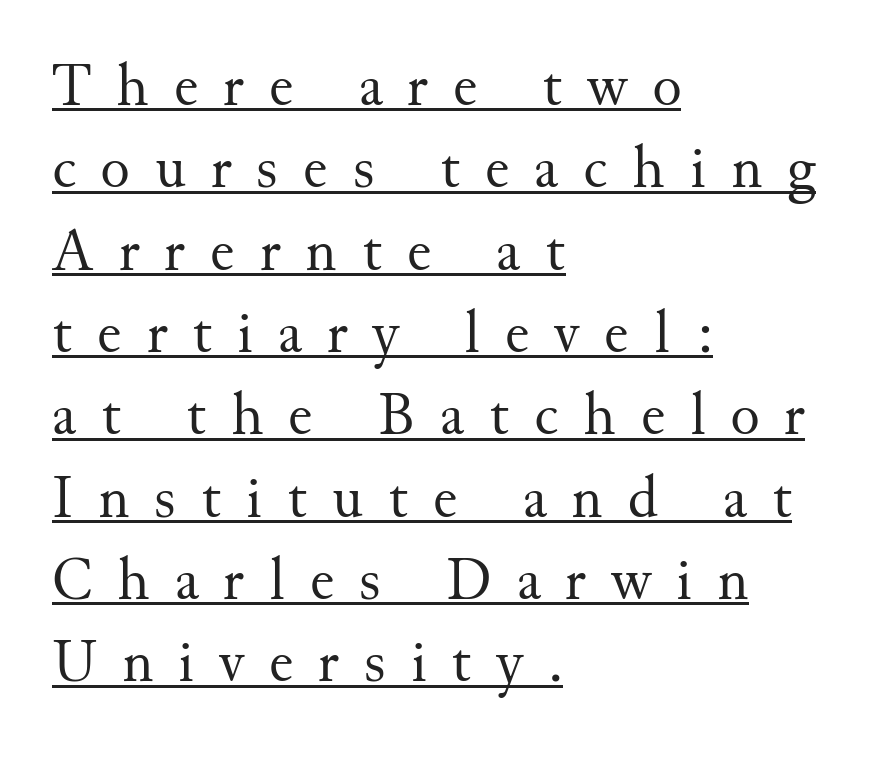
The image shows 61 px regular-weight serif type, upright; set left-aligned, normal line spacing (1.35x), unusually wide letter spacing (+0.41 em), underlined; medium stroke contrast and a small x-height.
